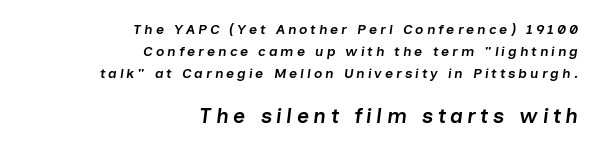
{"italic": "yes", "lean": "right", "slant_degrees": 7, "bold": "semi", "underline": "no", "align": "right", "line_spacing": "normal", "line_spacing_ratio": 1.57, "letter_spacing": "wide", "letter_spacing_em": 0.21, "larger_block": "second", "size_ratio": 1.5, "glyph_px": 21}
